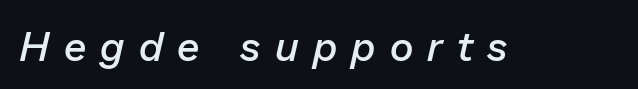
A typesetter would call this proportional, since set widths differ per character. Tracking value appears strongly positive — letters spread wide. Weight: semibold (demi). Looking at the ascenders, they clearly lean. The gap between lines stays unmarked.
